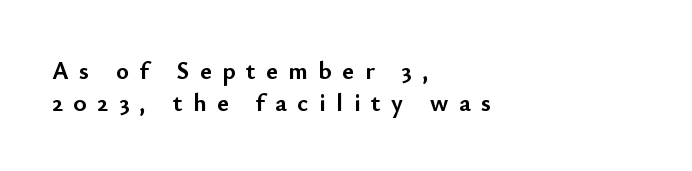
{"italic": "no", "bold": "yes", "underline": "no", "align": "left", "line_spacing": "normal", "line_spacing_ratio": 1.27, "letter_spacing": "wide", "letter_spacing_em": 0.42, "glyph_px": 25}
